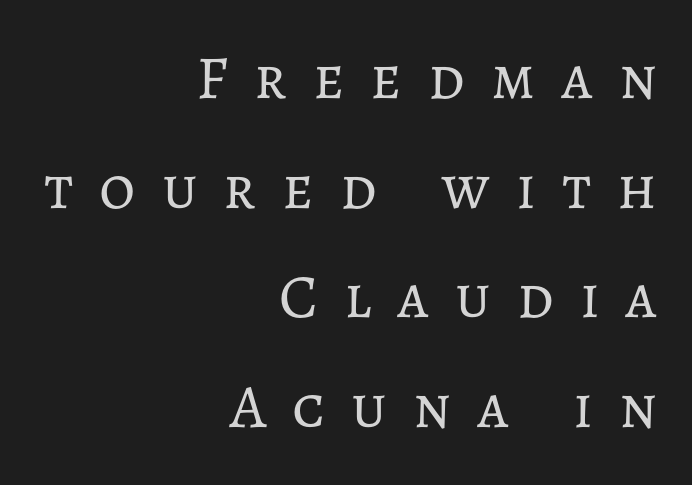
Q: Is the text bold? A: No.
Q: Is the text italic (slanted)? A: No, it is upright.
Q: Is the text underlined? A: No.
Q: How is the paragraph aligned? A: Right-aligned.
Q: Is the spacing between letters normal or unusually wide? A: Unusually wide.
Q: Width (condensed, normal, or wide)? A: Normal.
Q: Stroke contrast? A: Low.
Q: x-height? A: Medium.
Q: Monospaced? A: No.
